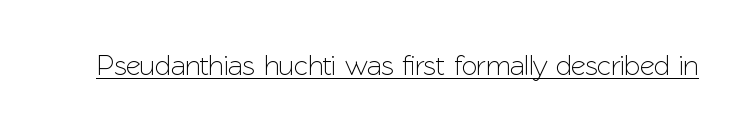
The image shows 29 px sans-serif type, upright; set normal letter spacing, underlined; low stroke contrast and a medium x-height.
